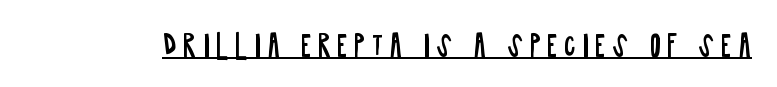
The image shows 29 px regular-weight, condensed sans-serif type, upright; set unusually wide letter spacing (+0.21 em), underlined; low stroke contrast and a large x-height.
